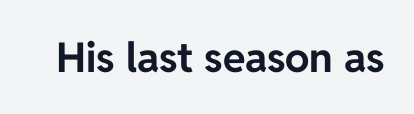
The lettering holds an erect, upright posture throughout. In terms of weight, the rendering is a true, heavy bold. Beneath every word, the page is bare. The type family on display is of the sans-serif kind. Does extra space separate the letters? No, they use regular spacing. Each letter keeps its own natural width here, so spacing adapts to shape.
